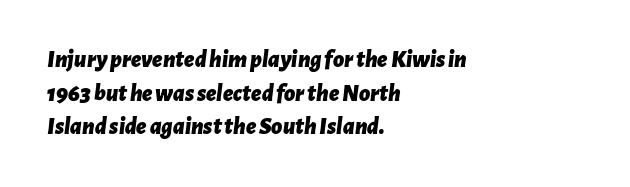
Q: Is the text bold? A: Yes.
Q: Is the text italic (slanted)? A: Yes, it leans right by about 7 degrees.
Q: Is the text underlined? A: No.
Q: How is the paragraph aligned? A: Left-aligned.
Q: Is the spacing between letters normal or unusually wide? A: Normal.
Q: Is the spacing between lines tight, normal or loose? A: Normal.
